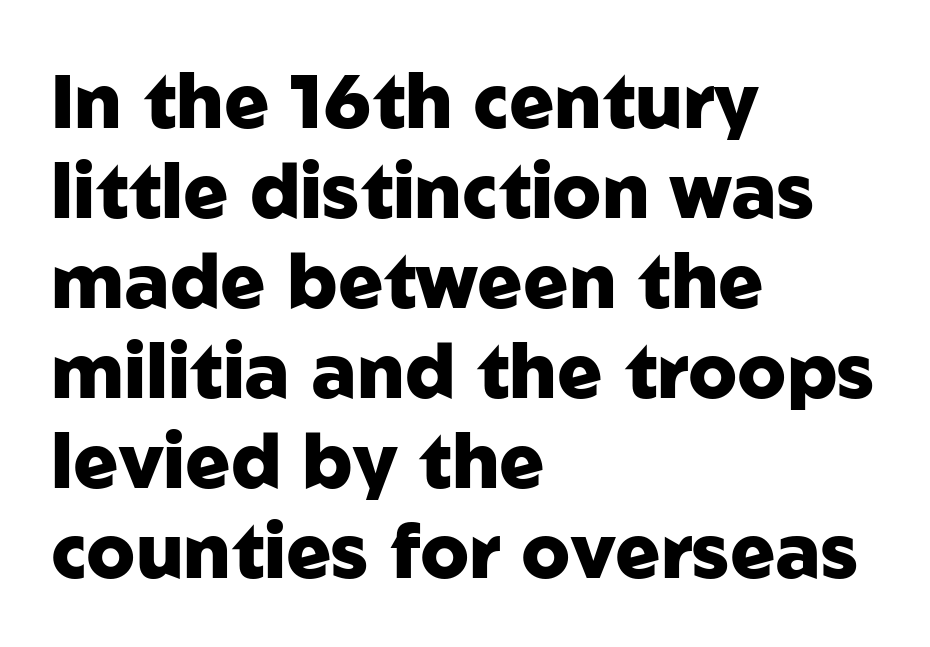
I'd describe the lettering as bold — thick and assertive. The letters advance in unequal steps, a hallmark of proportional type. Stroke terminals: plain, sans-serif. Honestly, there is no underline to notice here at all. A roman cut, with each character standing at attention. Caption: standard tracking, unaltered.
